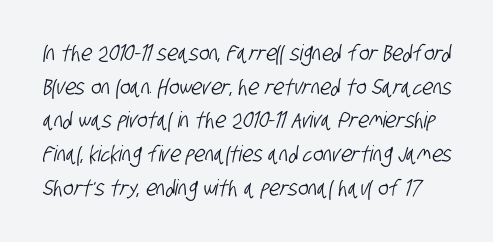
The image shows 22 px text type; set normal line spacing (1.53x), normal letter spacing, not underlined.
